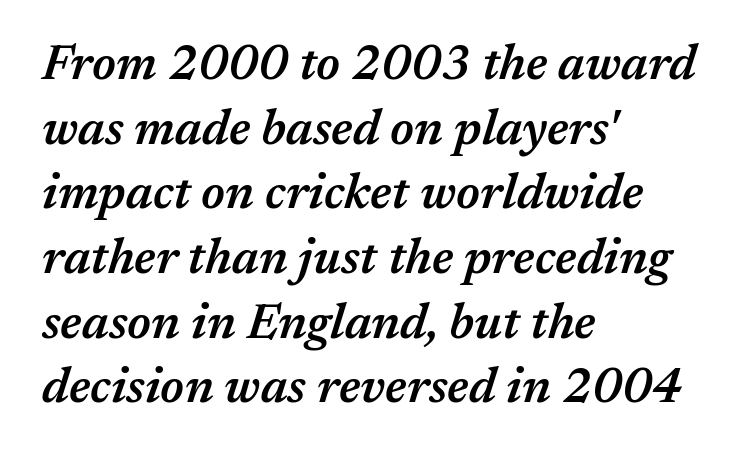
The text carries the slant typical of an italic or oblique font. Strokes here are thickened, but only to semibold level. Character widths vary here, with narrow letters taking less room than wide ones. These lines are set flush left with a ragged right edge.
